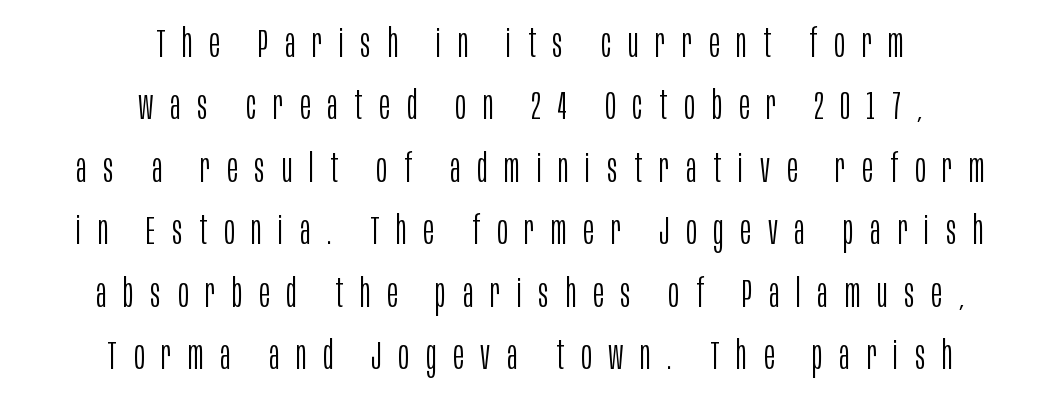
Q: Is the text bold? A: No.
Q: Is the text italic (slanted)? A: No, it is upright.
Q: Is the typeface a serif or a sans-serif typeface? A: Sans-serif.
Q: Is the text underlined? A: No.
Q: How is the paragraph aligned? A: Centered.
Q: Is the spacing between letters normal or unusually wide? A: Unusually wide.
Q: Is the spacing between lines tight, normal or loose? A: Normal.
Q: Width (condensed, normal, or wide)? A: Condensed.
Q: Stroke contrast? A: Low.
Q: x-height? A: Large.
Q: Monospaced? A: No.
